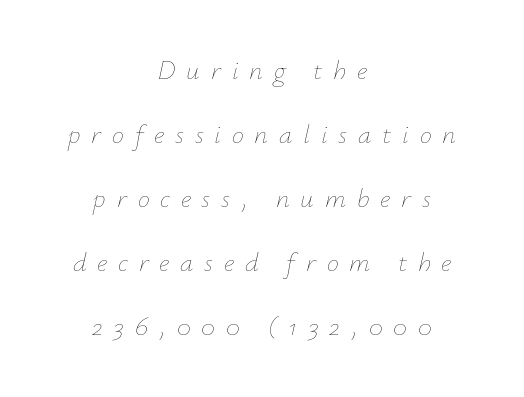
The image shows 27 px text type, italic (leaning right); set centered, loose line spacing (2.37x), unusually wide letter spacing (+0.4 em), not underlined.
